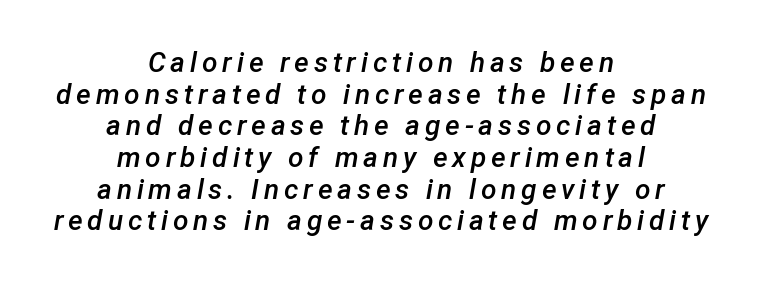
The image shows 28 px semibold type, italic (leaning right); set centered, tight line spacing (1.13x), not underlined; low stroke contrast and a medium x-height.
